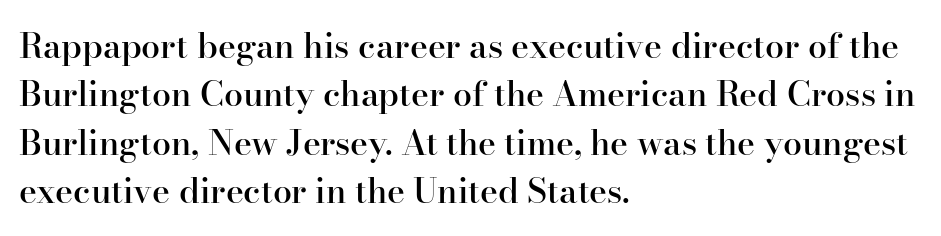
Quick note: underline off. Tracking value appears to be zero — textbook default spacing. Typeset ragged right — the left edge is the straight one. Is this a fixed-width face? No — the glyphs have proportional, varying widths. Bold? Not quite — semibold, heavier than regular but stopping short.
